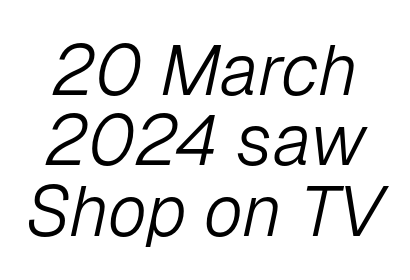
{"italic": "yes", "lean": "right", "slant_degrees": 12, "bold": "no", "weight": "light", "width": "normal", "stroke_contrast": "low", "x_height": "medium", "monospaced": "no", "underline": "no", "line_spacing": "tight", "line_spacing_ratio": 0.99, "letter_spacing": "normal", "letter_spacing_em": 0.0, "glyph_px": 71}
